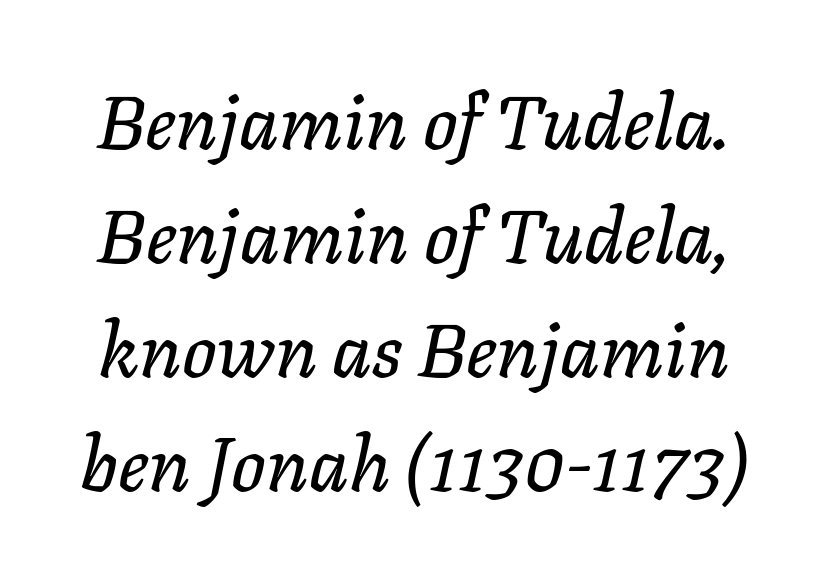
Characters are canted at an angle relative to the baseline's perpendicular. Here the designer chose a conventional face with non-uniform glyph widths. There is no visible air inserted between adjacent glyphs. The glyphs are unaccompanied by any horizontal stroke below them.
